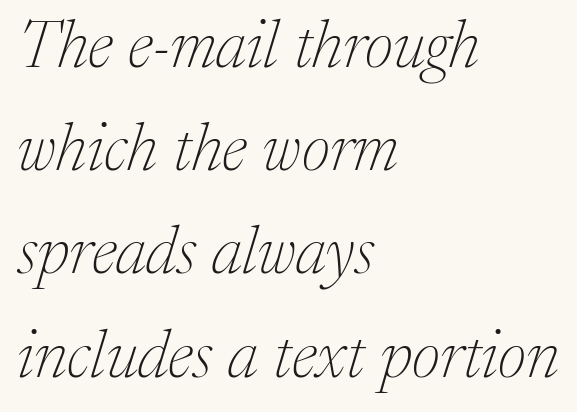
The image shows 67 px thin serif type, italic (leaning right); set left-aligned, normal line spacing (1.54x), normal letter spacing, not underlined; medium stroke contrast and a medium x-height.
